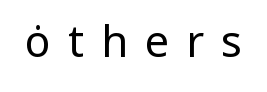
The image shows 43 px regular-weight sans-serif type, upright; set unusually wide letter spacing (+0.4 em), not underlined; low stroke contrast and a medium x-height.
